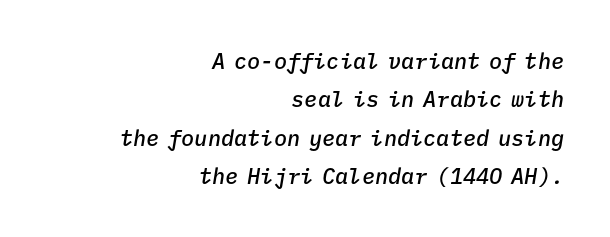
Q: Is the text bold? A: Semi-bold.
Q: Is the text italic (slanted)? A: Yes, it leans right by about 9 degrees.
Q: Is the text underlined? A: No.
Q: How is the paragraph aligned? A: Right-aligned.
Q: Is the spacing between letters normal or unusually wide? A: Normal.
